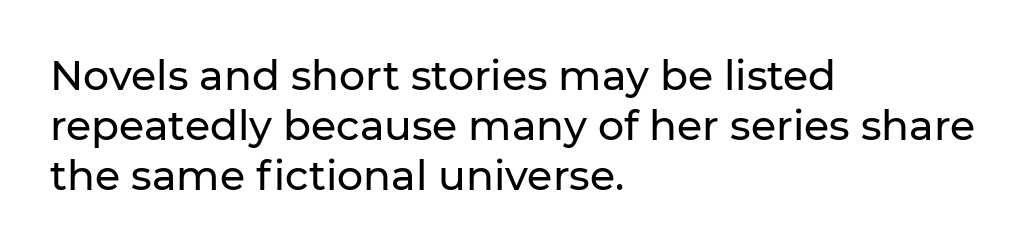
Q: Is the text italic (slanted)? A: No, it is upright.
Q: Is the typeface a serif or a sans-serif typeface? A: Sans-serif.
Q: Is the text underlined? A: No.
Q: How is the paragraph aligned? A: Left-aligned.
Q: Is the spacing between letters normal or unusually wide? A: Normal.
Q: Width (condensed, normal, or wide)? A: Normal.
Q: Stroke contrast? A: Low.
Q: x-height? A: Medium.
Q: Monospaced? A: No.
